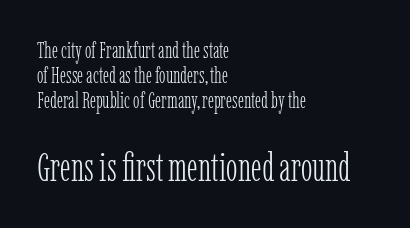
The image shows 39 px light, condensed serif type, upright; set left-aligned, tight line spacing (1.13x), normal letter spacing, not underlined; the second (bottom) block is 1.77x larger; low stroke contrast and a medium x-height.
